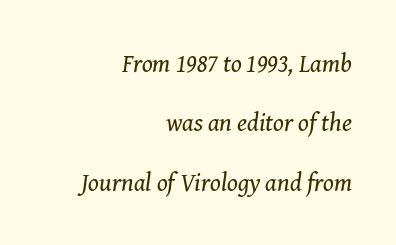
The strokes are not fattened; the text isn't bold. Rule under the text: the space is simply empty. A typesetter would mark this as italic. How would I describe the line gaps? Wide and relaxed. The rendering keeps characters at their native spacing. Casual observation: everything's shoved over to the right.
